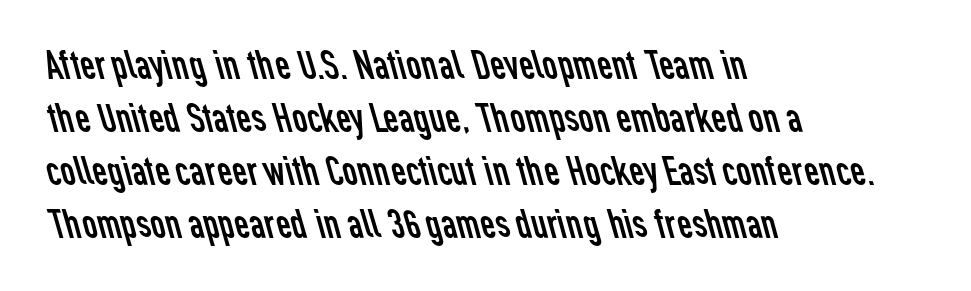
{"serif": "no", "bold": "no", "weight": "regular", "width": "normal", "stroke_contrast": "low", "x_height": "medium", "monospaced": "no", "underline": "no", "align": "left", "line_spacing": "normal", "line_spacing_ratio": 1.29, "letter_spacing": "normal", "letter_spacing_em": 0.0, "glyph_px": 41}
